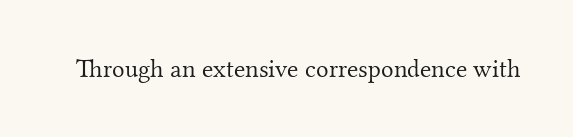
The image shows 26 px text type, upright; set normal letter spacing, not underlined.
